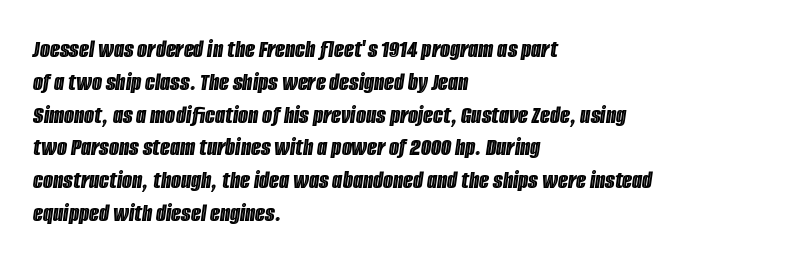
The image shows 26 px text type, italic (leaning right); set left-aligned, normal line spacing (1.26x), normal letter spacing, not underlined.
